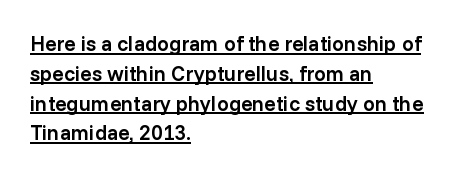
Q: Is the text bold? A: Semi-bold.
Q: Is the text italic (slanted)? A: No, it is upright.
Q: Is the text underlined? A: Yes.
Q: How is the paragraph aligned? A: Left-aligned.
Q: Is the spacing between letters normal or unusually wide? A: Normal.
Q: Is the spacing between lines tight, normal or loose? A: Normal.
